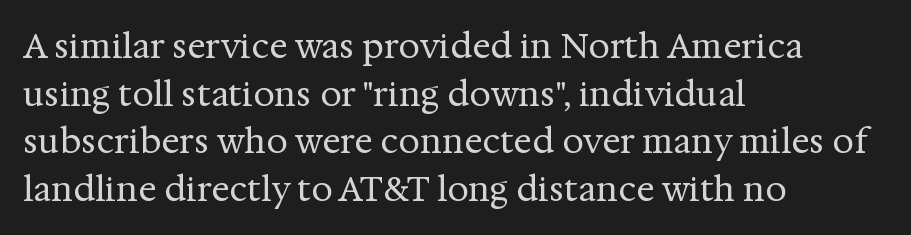
{"serif": "yes", "italic": "no", "bold": "no", "weight": "regular", "width": "normal", "stroke_contrast": "medium", "x_height": "medium", "monospaced": "no", "underline": "no", "align": "left", "line_spacing": "normal", "line_spacing_ratio": 1.4, "letter_spacing": "normal", "letter_spacing_em": 0.0, "glyph_px": 34}
